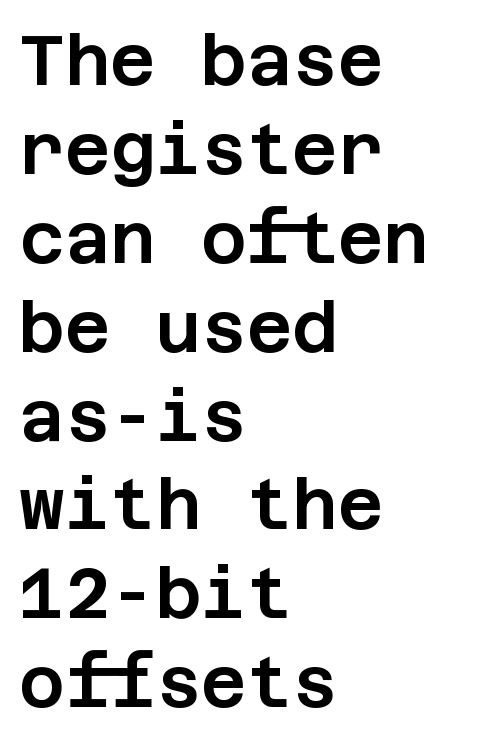
{"serif": "no", "italic": "no", "width": "normal", "stroke_contrast": "low", "x_height": "large", "underline": "no", "align": "left", "line_spacing": "normal", "line_spacing_ratio": 1.27, "letter_spacing": "normal", "letter_spacing_em": 0.0, "glyph_px": 70}
